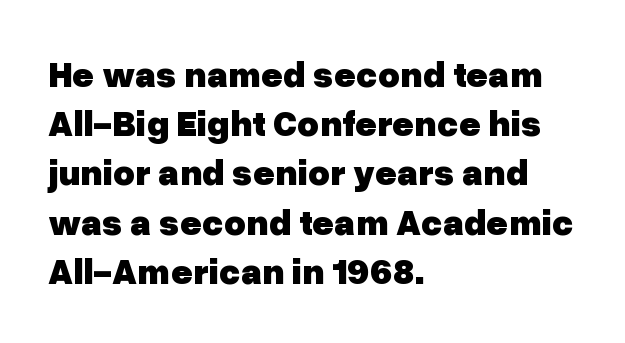
The rendering shows plain stroke endings on the letterforms — a sans-serif design. Here the glyphs are tracked normally, forming tight word shapes. The lines sit at an ordinary, default distance from one another. The gap between lines stays unmarked. Does the copy run flush right? No — it runs flush left. Proportional: the letters do not fall into vertical columns.
